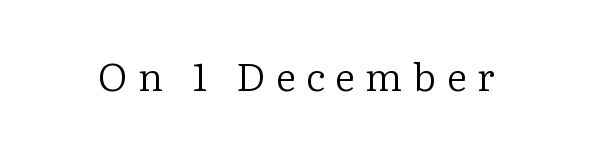
{"serif": "yes", "italic": "no", "bold": "no", "weight": "regular", "width": "normal", "stroke_contrast": "low", "x_height": "medium", "monospaced": "no", "underline": "no", "letter_spacing": "wide", "letter_spacing_em": 0.27, "glyph_px": 39}
